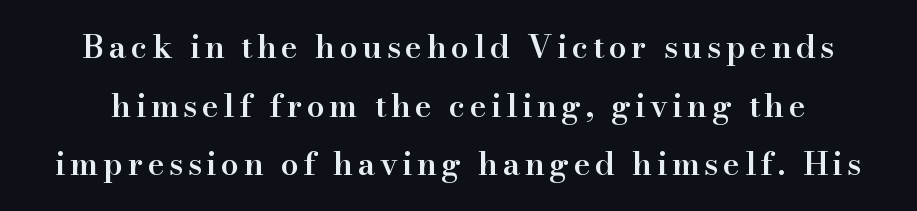
{"serif": "yes", "italic": "no", "bold": "semi", "weight": "semibold", "width": "normal", "stroke_contrast": "high", "x_height": "small", "monospaced": "no", "underline": "no", "line_spacing_ratio": 1.83, "glyph_px": 32}
